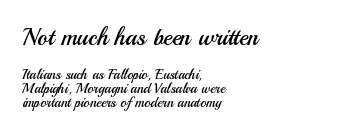
The image shows 24 px text type; set left-aligned, tight line spacing (0.99x), normal letter spacing, not underlined; the first (top) block is 1.71x larger.
